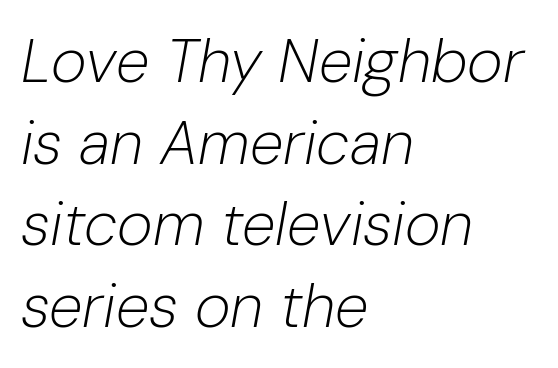
The image shows 61 px light type, italic (leaning right); set left-aligned, normal line spacing (1.34x), normal letter spacing, not underlined; low stroke contrast and a medium x-height.
